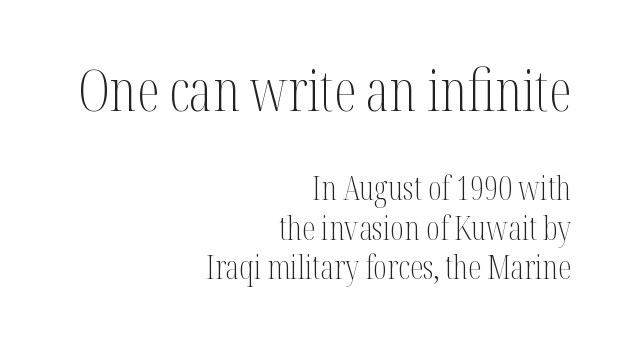
{"serif": "yes", "italic": "no", "bold": "no", "weight": "light", "width": "condensed", "stroke_contrast": "medium", "x_height": "medium", "monospaced": "no", "underline": "no", "align": "right", "line_spacing_ratio": 1.2, "letter_spacing": "normal", "letter_spacing_em": 0.0, "larger_block": "first", "size_ratio": 1.73, "glyph_px": 57}
